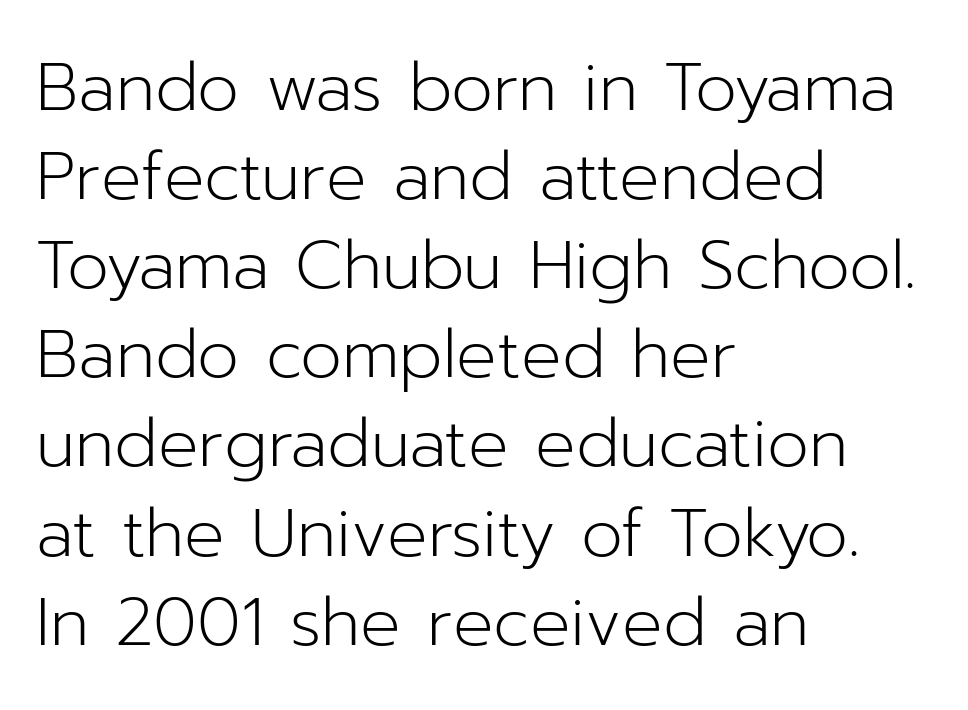
Q: Is the text bold? A: No.
Q: Is the text italic (slanted)? A: No, it is upright.
Q: Is the typeface a serif or a sans-serif typeface? A: Sans-serif.
Q: Is the text underlined? A: No.
Q: How is the paragraph aligned? A: Left-aligned.
Q: Is the spacing between letters normal or unusually wide? A: Normal.
Q: Is the spacing between lines tight, normal or loose? A: Normal.
Q: Width (condensed, normal, or wide)? A: Normal.
Q: Stroke contrast? A: Low.
Q: x-height? A: Medium.
Q: Monospaced? A: No.
